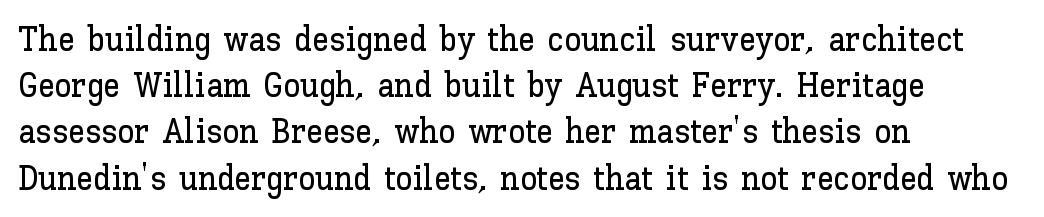
Note the varied advance widths — an 'i' is clearly narrower than an 'm'. Interline gaps are of average width in this sample. A clean baseline with only descenders dipping below it. The rag falls on the right side of this text block. No extra tracking has been applied to these lines.
